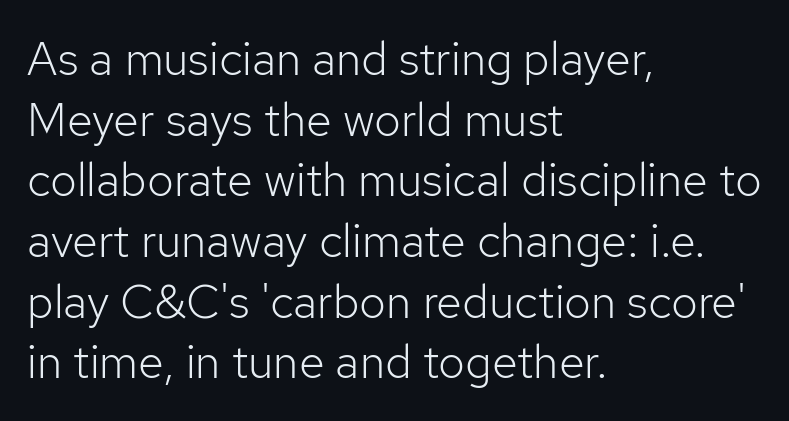
A sans-serif font was chosen for this passage. The letterforms sit at book weight or below. The lines are quadded left. One glance says typical: line gaps are just what's usual.
